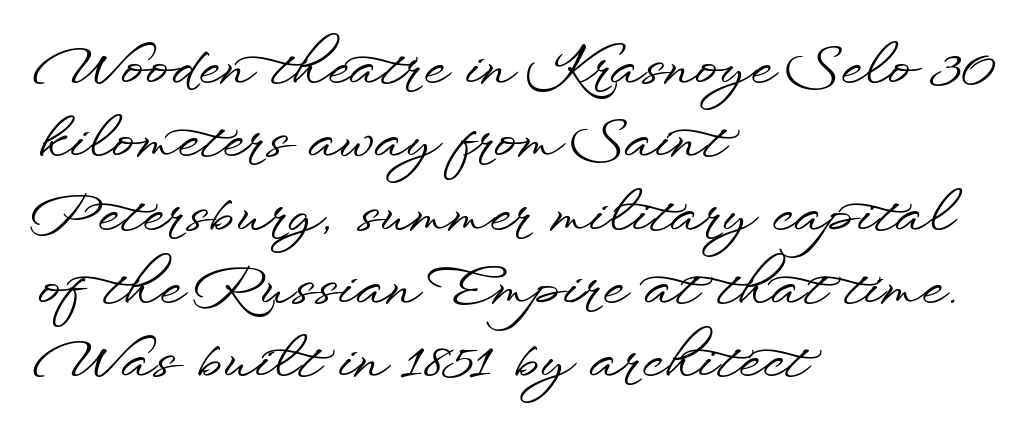
{"serif": "no", "width": "wide", "stroke_contrast": "low", "x_height": "small", "monospaced": "no", "underline": "no", "align": "left", "line_spacing": "normal", "line_spacing_ratio": 1.31, "letter_spacing": "normal", "letter_spacing_em": 0.0, "glyph_px": 56}
